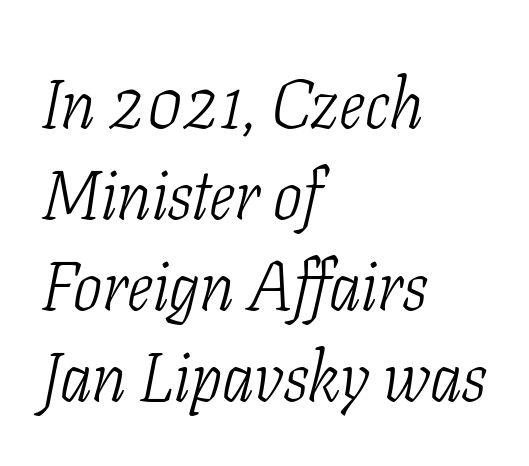
An italicized treatment has been applied to the whole sample. Beneath every word, the page is bare. Regarding leading, the lines here are spaced in the standard way. Observe the ordinary spacing: letters are neighbours, not strangers.
